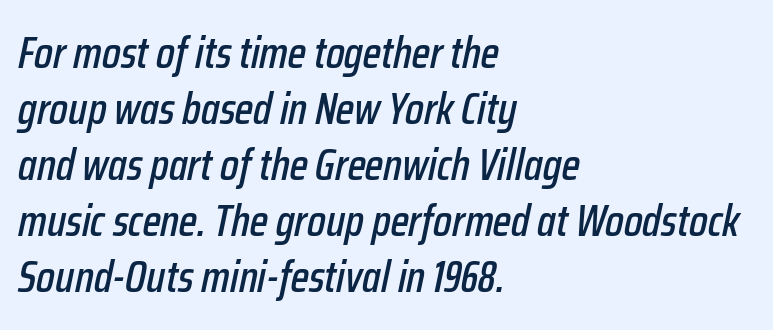
The image shows 44 px condensed type, italic (leaning right); set left-aligned, normal line spacing (1.27x), normal letter spacing, not underlined; low stroke contrast and a medium x-height.
